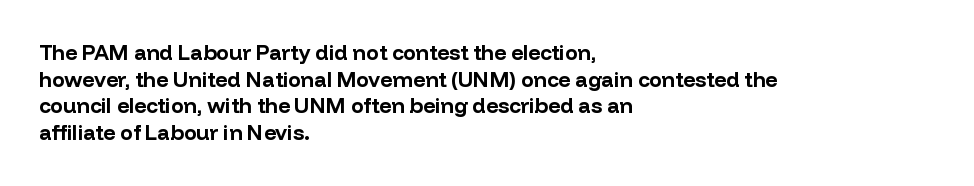
Honestly, the row spacing looks completely unremarkable. Posture: upright roman. Plenty of ink on the page — the face is bold. Typeset ragged right — the left edge is the straight one.
